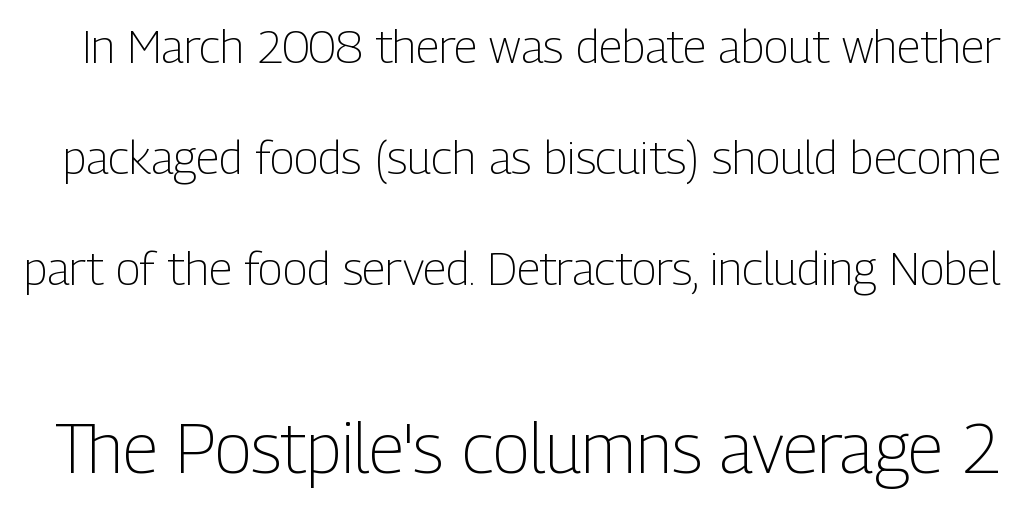
This layout puts the modest block above and the oversized block below. Letterform terminals end flat and unadorned throughout the passage. The letters stand straight up with perfectly vertical stems. Tracking here is standard; glyphs follow each other at the usual distance.
